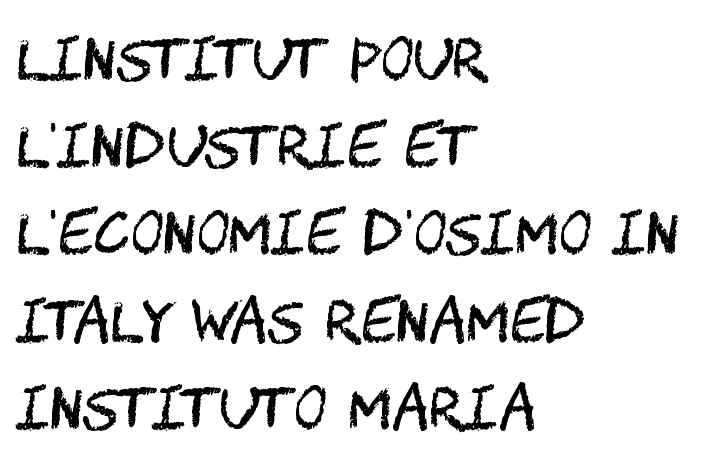
The image shows 57 px regular-weight, condensed sans-serif type, upright; set left-aligned, normal line spacing (1.53x), normal letter spacing, not underlined; medium stroke contrast and a large x-height.
